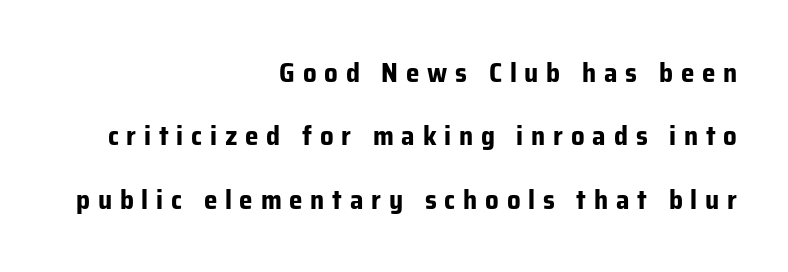
The image shows 27 px bold type, upright; set right-aligned, loose line spacing (2.35x), unusually wide letter spacing (+0.29 em), not underlined.
